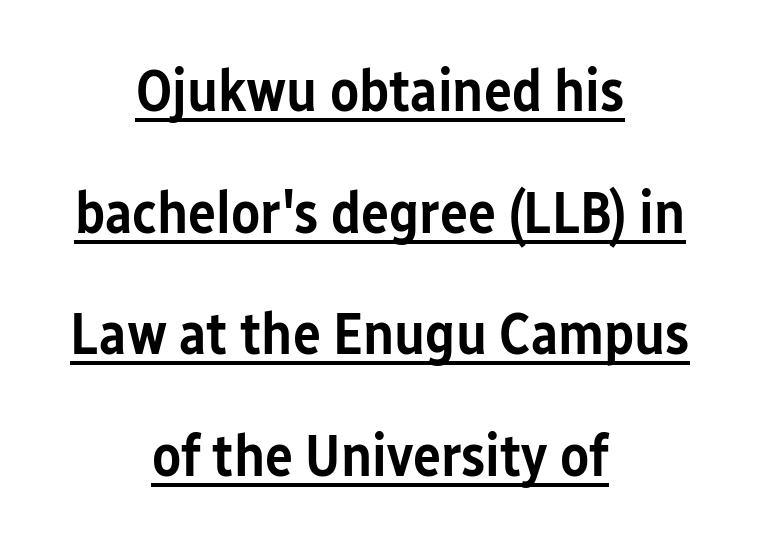
The image shows 59 px semibold, condensed sans-serif type, upright; set centered, loose line spacing (2.06x), normal letter spacing, underlined; low stroke contrast and a medium x-height.
